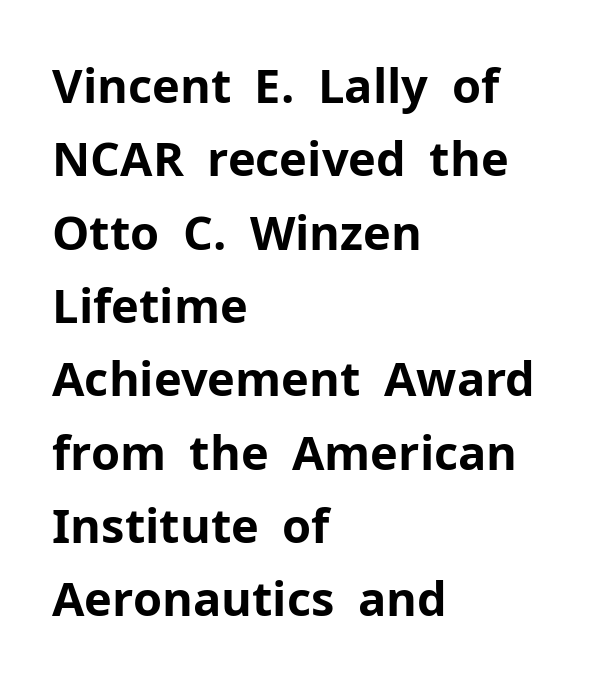
The image shows 47 px bold sans-serif type, upright; set left-aligned, normal line spacing (1.56x), normal letter spacing, not underlined; low stroke contrast and a medium x-height.
